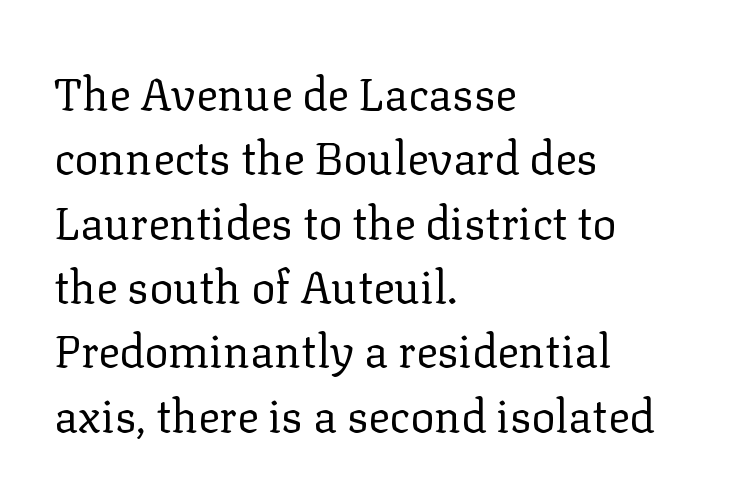
The glyphs are unaccompanied by any horizontal stroke below them. All the whitespace from short lines collects on the right. How are the letters spaced? Ordinarily, with no added tracking. The letters look calm and open, with moderate or lighter stems. Regarding serifs, this sample has them.
